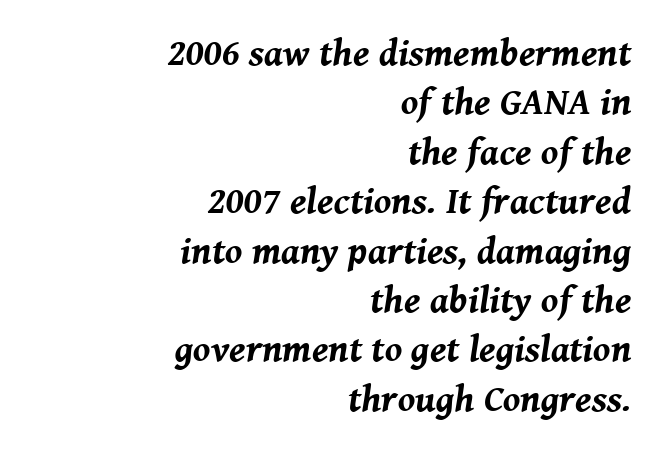
{"italic": "yes", "lean": "right", "slant_degrees": 8, "bold": "yes", "weight": "bold", "width": "normal", "stroke_contrast": "medium", "x_height": "medium", "monospaced": "no", "underline": "no", "align": "right", "line_spacing": "normal", "line_spacing_ratio": 1.3, "letter_spacing": "normal", "letter_spacing_em": 0.0, "glyph_px": 38}
